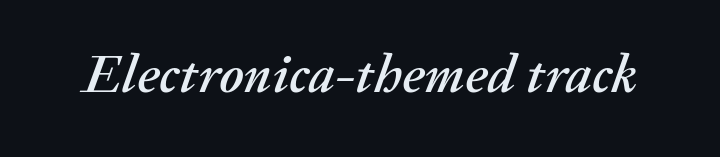
{"italic": "yes", "lean": "right", "slant_degrees": 20, "width": "normal", "stroke_contrast": "medium", "x_height": "medium", "monospaced": "no", "underline": "no", "letter_spacing": "normal", "letter_spacing_em": 0.0, "glyph_px": 54}
